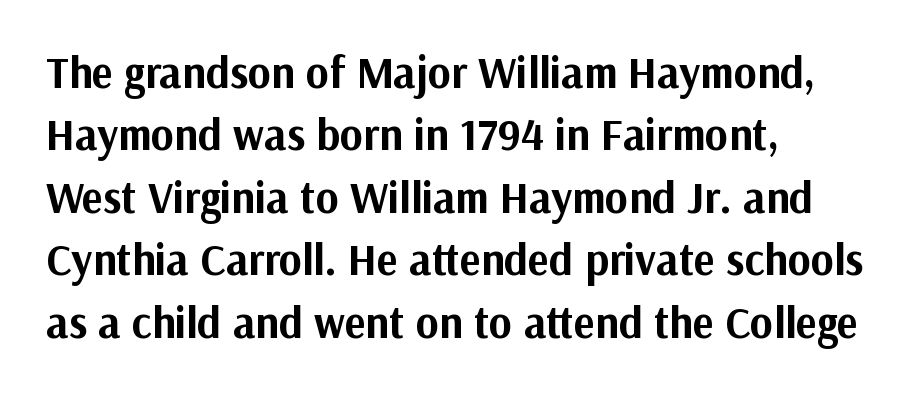
Plenty of ink on the page — the face is bold. A normal amount of white space separates one row of letters from the next. These lines are set flush left with a ragged right edge. Tracking value appears to be zero — textbook default spacing. No italicization has been applied; the sample stays upright. Underlining? Definitely not there.
